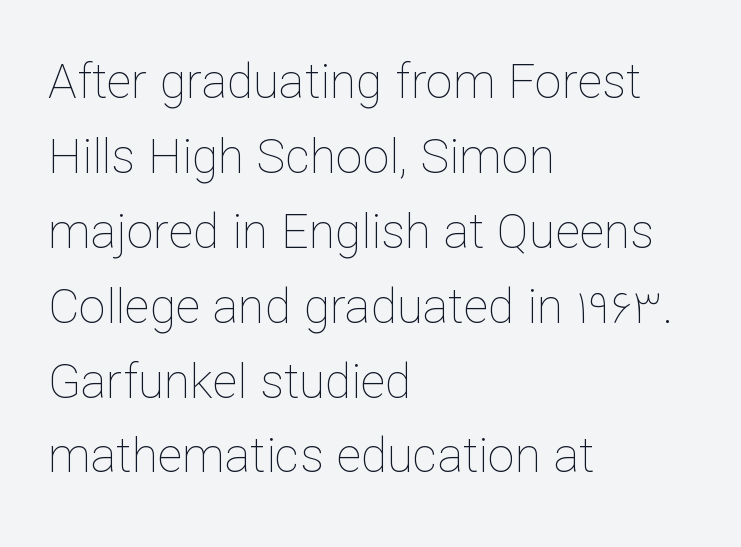
{"italic": "no", "bold": "no", "weight": "thin", "width": "normal", "stroke_contrast": "low", "x_height": "medium", "monospaced": "no", "underline": "no", "align": "left", "line_spacing": "normal", "line_spacing_ratio": 1.56, "letter_spacing": "normal", "letter_spacing_em": 0.0, "glyph_px": 48}
